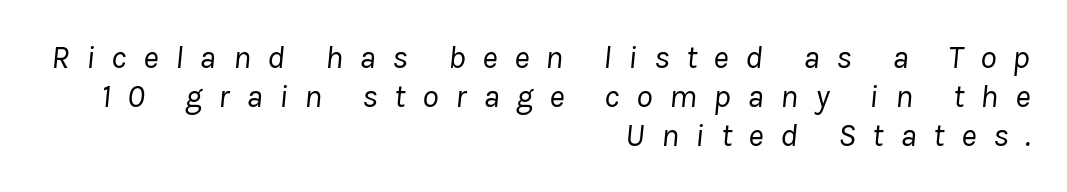
The image shows 33 px regular-weight type, italic (leaning right); set right-aligned, line spacing 1.18x, unusually wide letter spacing (+0.5 em), not underlined; low stroke contrast and a medium x-height.
